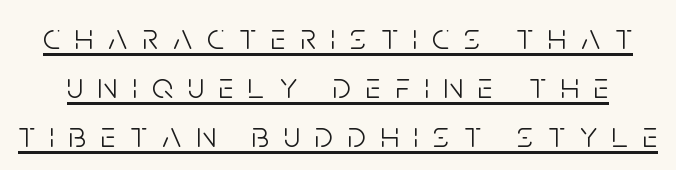
Q: Is the text bold? A: No.
Q: Is the text italic (slanted)? A: No, it is upright.
Q: Is the typeface a serif or a sans-serif typeface? A: Sans-serif.
Q: Is the text underlined? A: Yes.
Q: Is the spacing between letters normal or unusually wide? A: Unusually wide.
Q: Is the spacing between lines tight, normal or loose? A: Normal.
Q: Width (condensed, normal, or wide)? A: Condensed.
Q: Stroke contrast? A: Low.
Q: x-height? A: Large.
Q: Monospaced? A: No.
